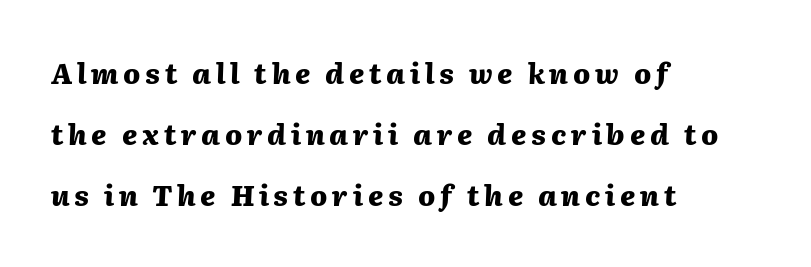
Q: Is the text bold? A: Yes.
Q: Is the text italic (slanted)? A: Yes, it leans right by about 2 degrees.
Q: Is the text underlined? A: No.
Q: How is the paragraph aligned? A: Left-aligned.
Q: Is the spacing between lines tight, normal or loose? A: Loose.
Q: Width (condensed, normal, or wide)? A: Normal.
Q: Stroke contrast? A: Medium.
Q: x-height? A: Medium.
Q: Monospaced? A: No.
